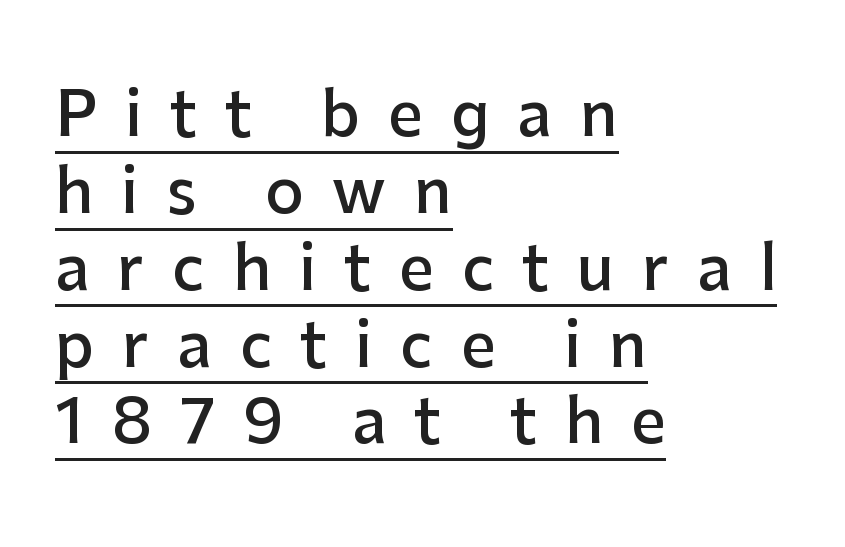
{"serif": "no", "italic": "no", "bold": "semi", "weight": "semibold", "width": "normal", "stroke_contrast": "low", "x_height": "medium", "monospaced": "no", "underline": "yes", "align": "left", "line_spacing": "normal", "line_spacing_ratio": 1.26, "letter_spacing": "wide", "letter_spacing_em": 0.46, "glyph_px": 61}
